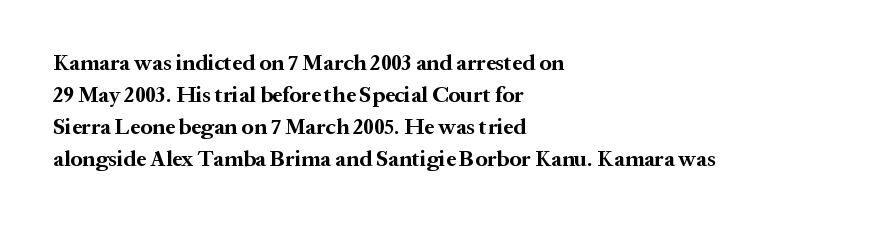
Q: Is the text bold? A: Yes.
Q: Is the text italic (slanted)? A: No, it is upright.
Q: Is the text underlined? A: No.
Q: How is the paragraph aligned? A: Left-aligned.
Q: Is the spacing between letters normal or unusually wide? A: Normal.
Q: Is the spacing between lines tight, normal or loose? A: Normal.
